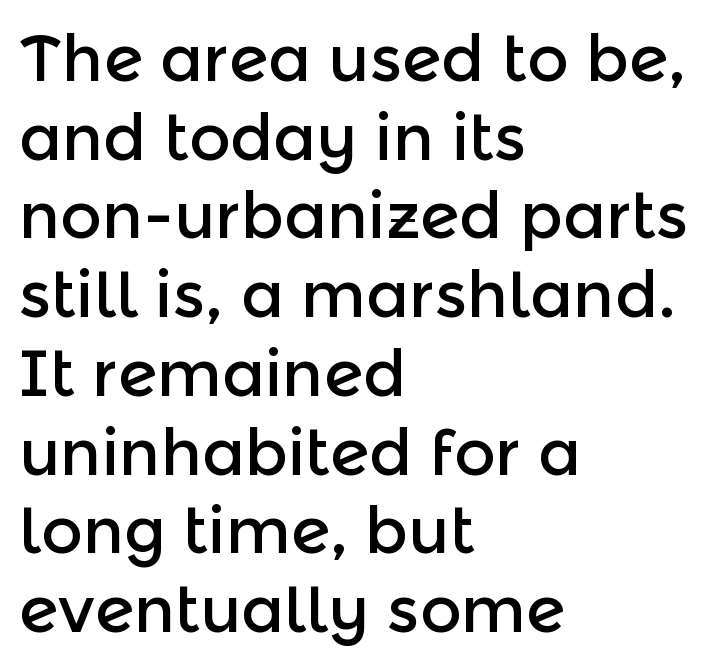
Q: Is the text italic (slanted)? A: No, it is upright.
Q: Is the typeface a serif or a sans-serif typeface? A: Sans-serif.
Q: Is the text underlined? A: No.
Q: How is the paragraph aligned? A: Left-aligned.
Q: Is the spacing between letters normal or unusually wide? A: Normal.
Q: Width (condensed, normal, or wide)? A: Normal.
Q: x-height? A: Medium.
Q: Monospaced? A: No.
